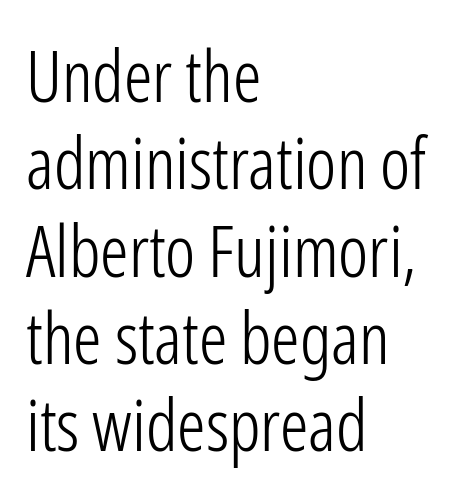
The image shows 71 px light, condensed sans-serif type, upright; set left-aligned, line spacing 1.23x, normal letter spacing, not underlined; low stroke contrast and a medium x-height.
